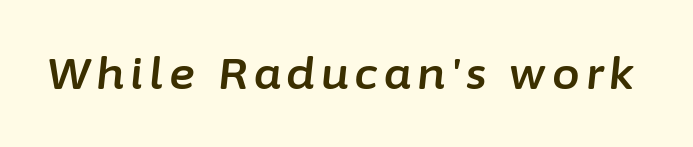
The image shows 44 px text type, italic (leaning right); set not underlined; low stroke contrast and a medium x-height.
